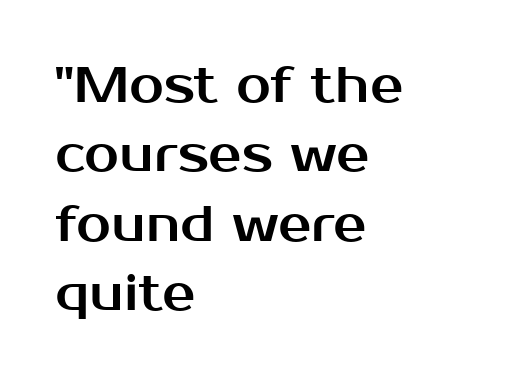
When letters stand straight like this, we call the style roman or upright. These lines are composed in type without serifs. You could call the tracking neutral — neither tight nor loose. Is the block centered? No — it sits flush against the left margin. Each row of text sits above clean, open space. These lines are rendered in a variable-pitch font.
